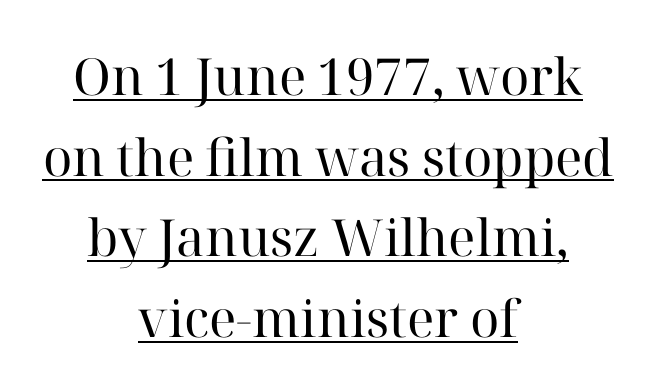
Q: Is the text bold? A: No.
Q: Is the text italic (slanted)? A: No, it is upright.
Q: Is the typeface a serif or a sans-serif typeface? A: Serif.
Q: Is the text underlined? A: Yes.
Q: How is the paragraph aligned? A: Centered.
Q: Is the spacing between letters normal or unusually wide? A: Normal.
Q: Is the spacing between lines tight, normal or loose? A: Normal.
Q: Width (condensed, normal, or wide)? A: Normal.
Q: Stroke contrast? A: High.
Q: x-height? A: Medium.
Q: Monospaced? A: No.
